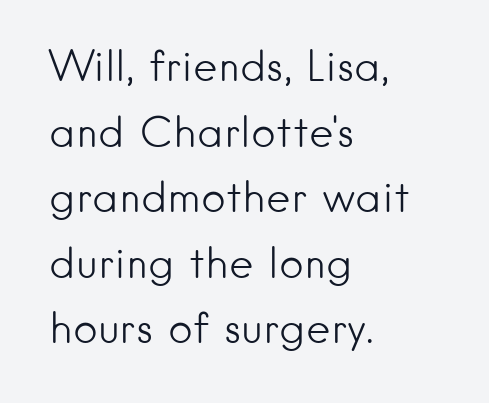
{"serif": "no", "italic": "no", "bold": "no", "weight": "light", "width": "normal", "stroke_contrast": "low", "x_height": "small", "monospaced": "no", "underline": "no", "align": "left", "line_spacing": "normal", "line_spacing_ratio": 1.56, "letter_spacing": "normal", "letter_spacing_em": 0.0, "glyph_px": 42}
